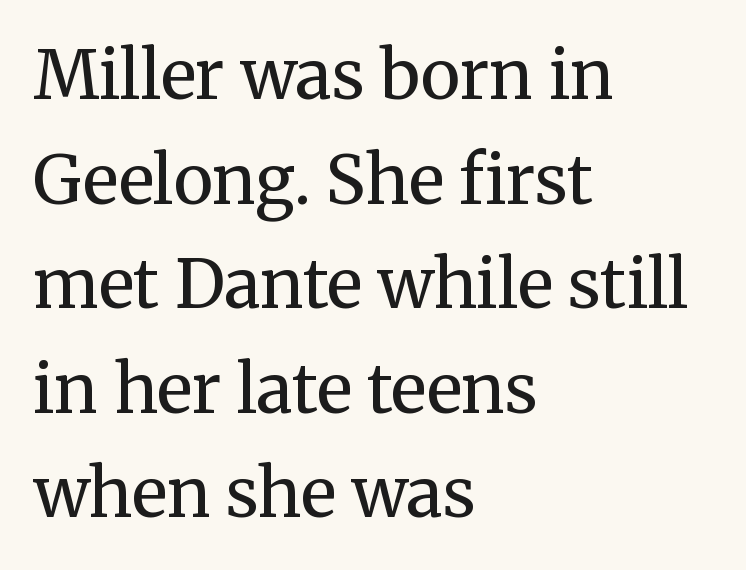
The image shows 67 px regular-weight serif type, upright; set left-aligned, normal line spacing (1.56x), normal letter spacing, not underlined; medium stroke contrast and a medium x-height.
